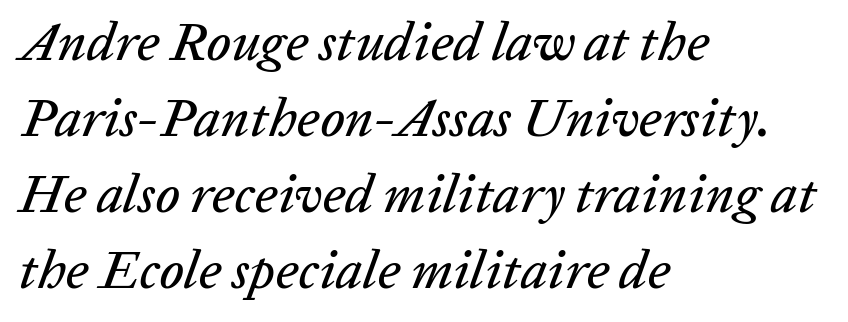
Q: Is the text italic (slanted)? A: Yes, it leans right by about 20 degrees.
Q: Is the text underlined? A: No.
Q: How is the paragraph aligned? A: Left-aligned.
Q: Is the spacing between letters normal or unusually wide? A: Normal.
Q: Is the spacing between lines tight, normal or loose? A: Normal.
Q: Width (condensed, normal, or wide)? A: Normal.
Q: Stroke contrast? A: Low.
Q: x-height? A: Medium.
Q: Monospaced? A: No.
